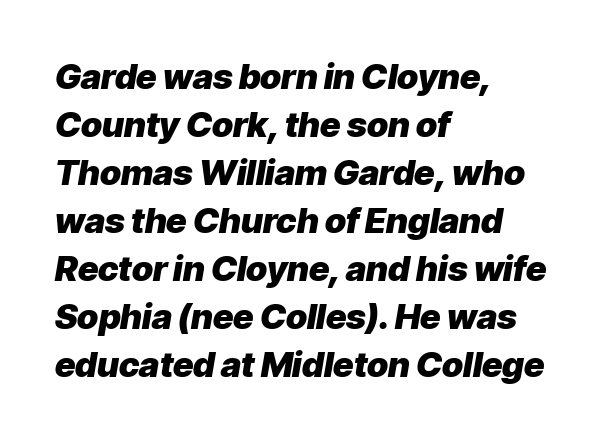
Q: Is the text bold? A: Yes.
Q: Is the text italic (slanted)? A: Yes, it leans right by about 9 degrees.
Q: Is the text underlined? A: No.
Q: How is the paragraph aligned? A: Left-aligned.
Q: Is the spacing between letters normal or unusually wide? A: Normal.
Q: Is the spacing between lines tight, normal or loose? A: Normal.
Q: Width (condensed, normal, or wide)? A: Normal.
Q: Stroke contrast? A: Low.
Q: x-height? A: Medium.
Q: Monospaced? A: No.
